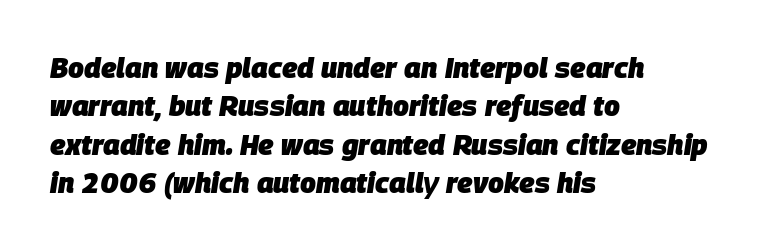
Unmarked baselines from the first word to the last. The passage shown is typed in a proportional face where columns would drift. Compared with a centered layout, this one pins lines to the left instead. An italicized treatment has been applied to the whole sample. Plenty of ink on the page — the face is bold. Line spacing here is normal.
